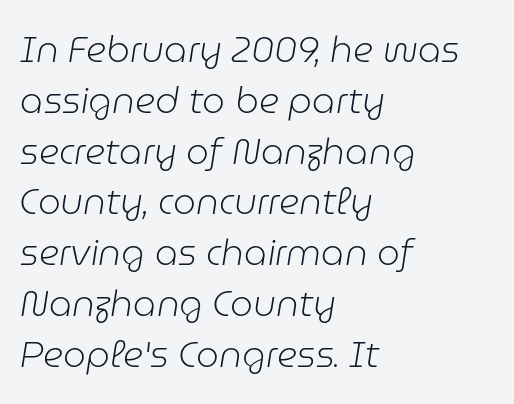
{"italic": "yes", "lean": "right", "slant_degrees": 9, "bold": "no", "weight": "light", "width": "normal", "stroke_contrast": "low", "x_height": "medium", "monospaced": "no", "underline": "no", "align": "left", "line_spacing": "normal", "line_spacing_ratio": 1.41, "letter_spacing": "normal", "letter_spacing_em": 0.0, "glyph_px": 36}
